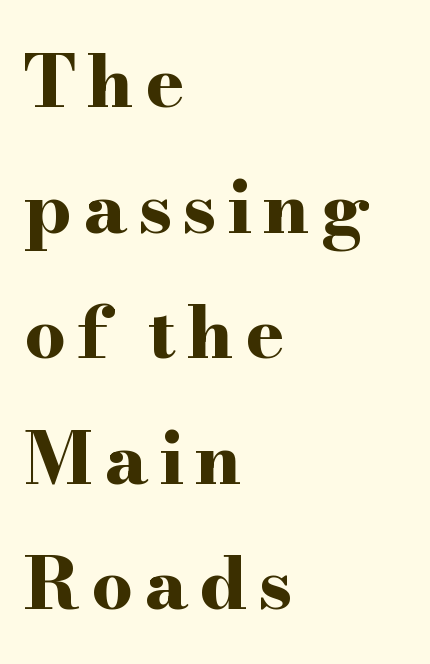
Q: Is the text bold? A: Yes.
Q: Is the text italic (slanted)? A: No, it is upright.
Q: Is the typeface a serif or a sans-serif typeface? A: Serif.
Q: Is the text underlined? A: No.
Q: How is the paragraph aligned? A: Left-aligned.
Q: Width (condensed, normal, or wide)? A: Wide.
Q: Stroke contrast? A: High.
Q: x-height? A: Small.
Q: Monospaced? A: No.
